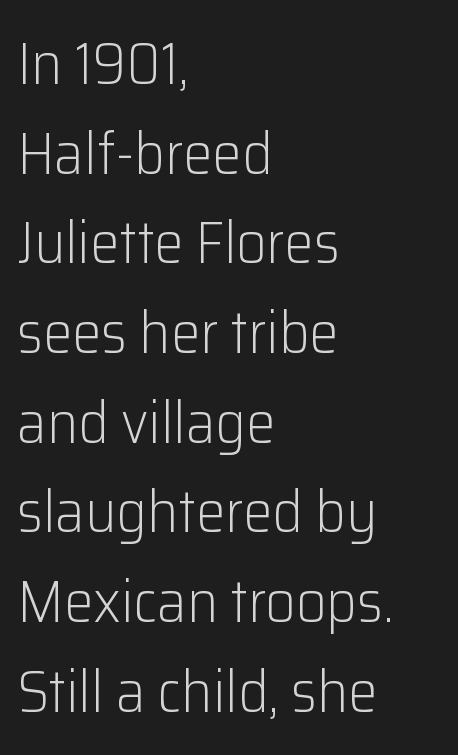
Spacing verdict: proportional, widths tailored to each character. The baseline area is clear. The setting favours the left margin, as ordinary paragraphs usually do. Serif or sans? Sans — the stroke terminals are bare.
